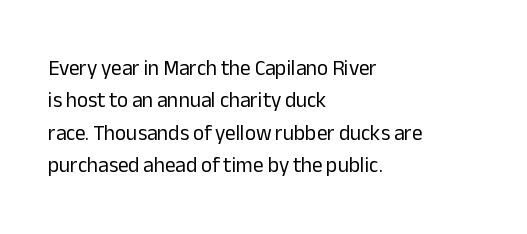
{"italic": "no", "bold": "no", "underline": "no", "align": "left", "line_spacing": "normal", "line_spacing_ratio": 1.54, "letter_spacing": "normal", "letter_spacing_em": 0.0, "glyph_px": 21}
